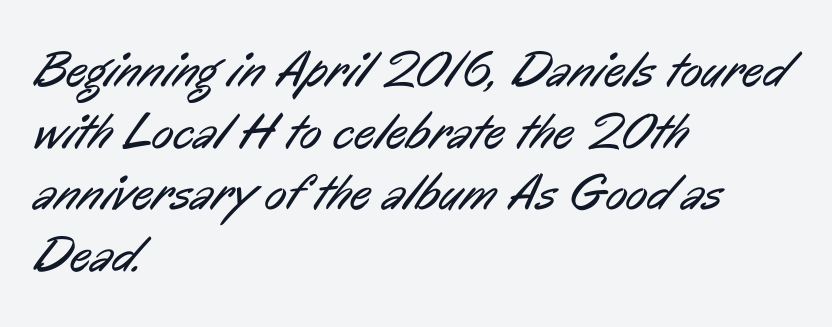
{"serif": "no", "bold": "no", "weight": "regular", "width": "condensed", "stroke_contrast": "low", "x_height": "medium", "monospaced": "no", "underline": "no", "align": "left", "line_spacing_ratio": 1.21, "letter_spacing": "normal", "letter_spacing_em": 0.0, "glyph_px": 51}
